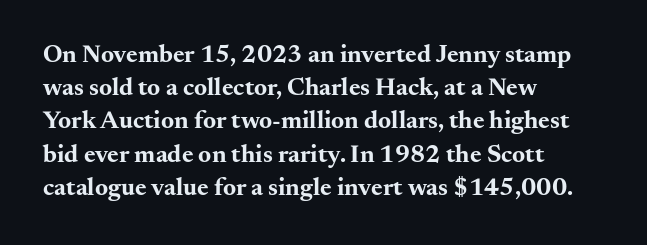
The image shows 25 px bold type, upright; set left-aligned, normal line spacing (1.33x), normal letter spacing, not underlined.
